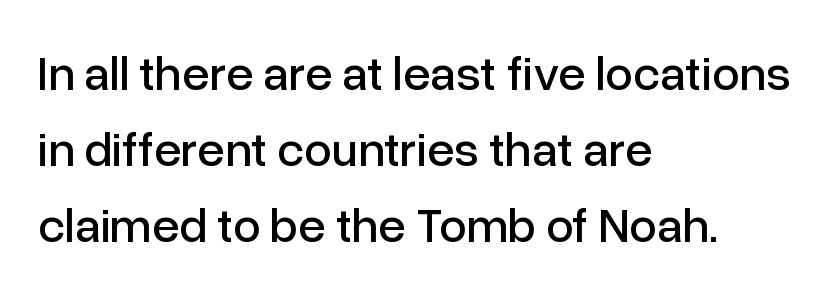
Q: Is the text italic (slanted)? A: No, it is upright.
Q: Is the typeface a serif or a sans-serif typeface? A: Sans-serif.
Q: Is the text underlined? A: No.
Q: How is the paragraph aligned? A: Left-aligned.
Q: Is the spacing between letters normal or unusually wide? A: Normal.
Q: Is the spacing between lines tight, normal or loose? A: Normal.
Q: Width (condensed, normal, or wide)? A: Normal.
Q: Stroke contrast? A: Low.
Q: x-height? A: Medium.
Q: Monospaced? A: No.
